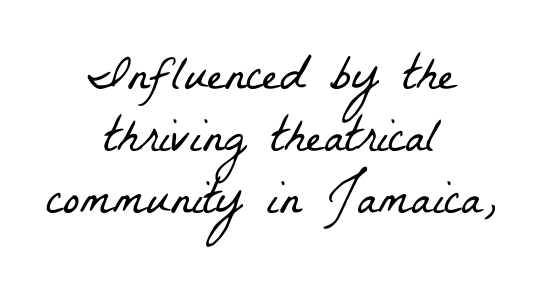
This sample uses a serif face. This sample has the flowing, uneven cadence of proportional lettering. Letters rest on an invisible, unmarked baseline. A light-to-regular cut is what we see here. Honestly, the letter spacing is just normal — you wouldn't notice it.
